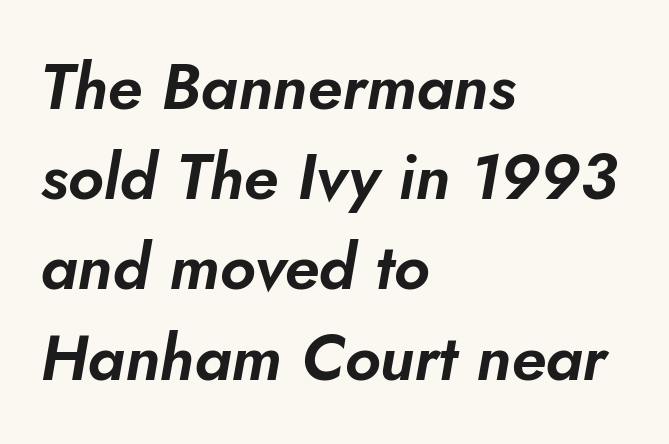
{"italic": "yes", "lean": "right", "slant_degrees": 10, "width": "normal", "stroke_contrast": "low", "x_height": "small", "monospaced": "no", "underline": "no", "align": "left", "line_spacing": "normal", "line_spacing_ratio": 1.41, "letter_spacing": "normal", "letter_spacing_em": 0.0, "glyph_px": 64}
